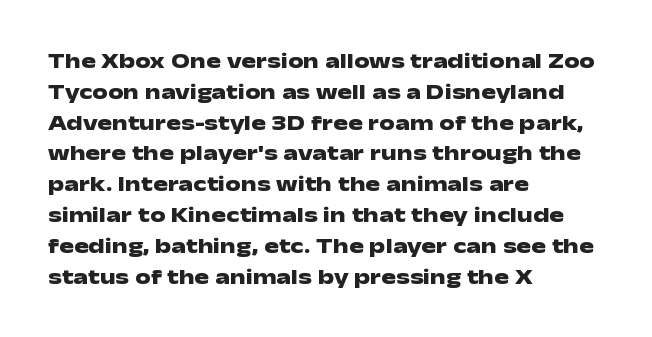
{"italic": "no", "bold": "yes", "underline": "no", "align": "left", "line_spacing": "normal", "line_spacing_ratio": 1.4, "letter_spacing": "normal", "letter_spacing_em": 0.0, "glyph_px": 22}
